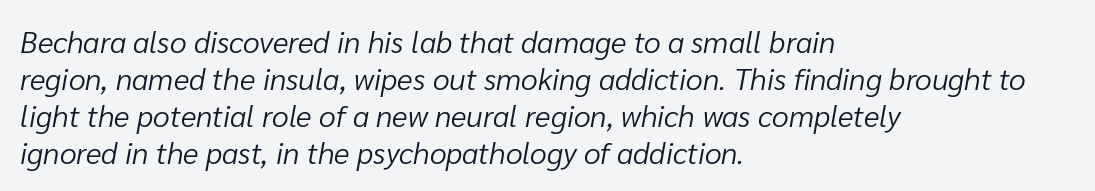
The image shows 30 px light type, italic (leaning right); set left-aligned, line spacing 1.23x, normal letter spacing, not underlined; low stroke contrast and a medium x-height.
